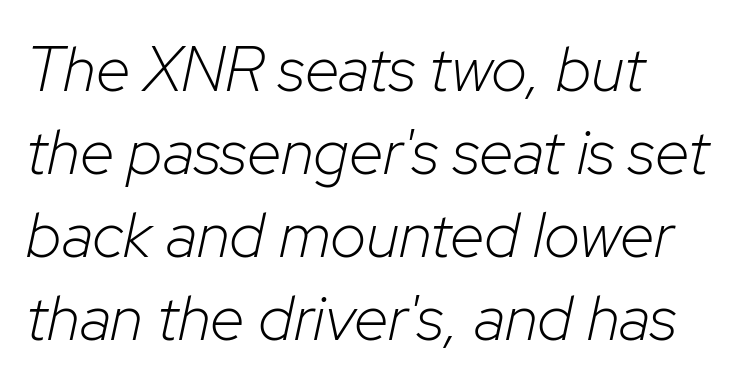
Tracking value appears to be zero — textbook default spacing. Character widths vary here, with narrow letters taking less room than wide ones. The font is comparable to plain body text, perhaps lighter. Yep, that's italic — everything's leaning. Bare-footed words on every line.
